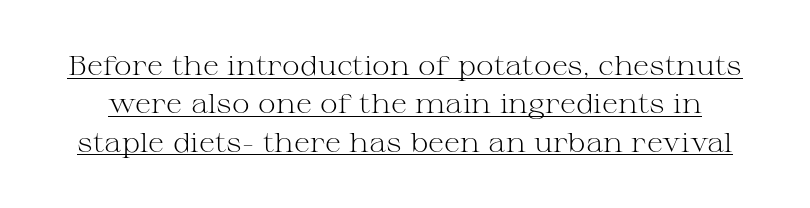
{"italic": "no", "bold": "no", "underline": "yes", "line_spacing": "normal", "line_spacing_ratio": 1.42, "letter_spacing": "normal", "letter_spacing_em": 0.0, "glyph_px": 27}
